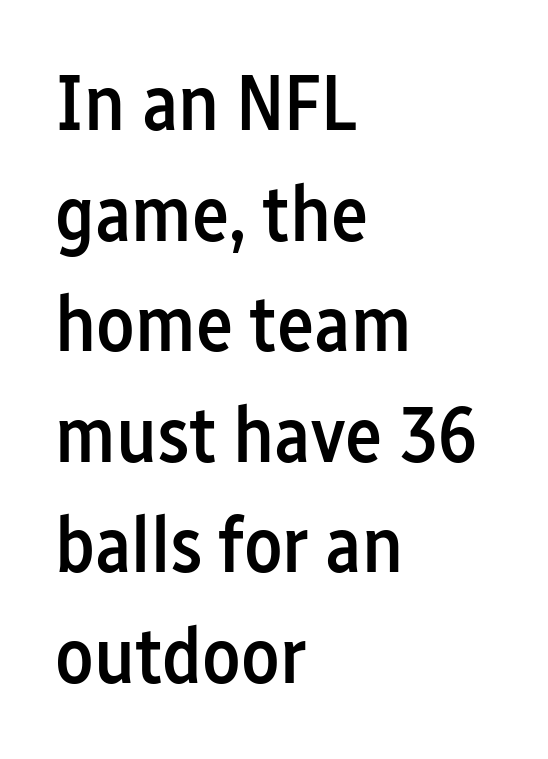
Q: Is the text bold? A: Semi-bold.
Q: Is the text italic (slanted)? A: No, it is upright.
Q: Is the typeface a serif or a sans-serif typeface? A: Sans-serif.
Q: Is the text underlined? A: No.
Q: How is the paragraph aligned? A: Left-aligned.
Q: Is the spacing between letters normal or unusually wide? A: Normal.
Q: Is the spacing between lines tight, normal or loose? A: Normal.
Q: Width (condensed, normal, or wide)? A: Condensed.
Q: Stroke contrast? A: Low.
Q: x-height? A: Medium.
Q: Monospaced? A: No.
